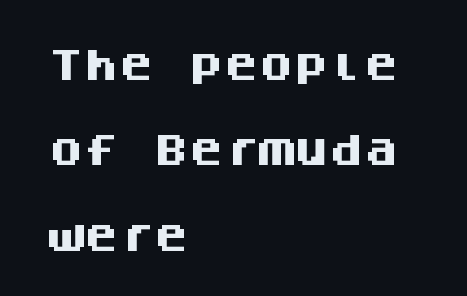
{"serif": "no", "italic": "no", "bold": "yes", "weight": "heavy", "width": "normal", "stroke_contrast": "medium", "x_height": "large", "monospaced": "yes", "underline": "no", "align": "left", "line_spacing": "loose", "line_spacing_ratio": 2.44, "letter_spacing": "normal", "letter_spacing_em": 0.0, "glyph_px": 35}
